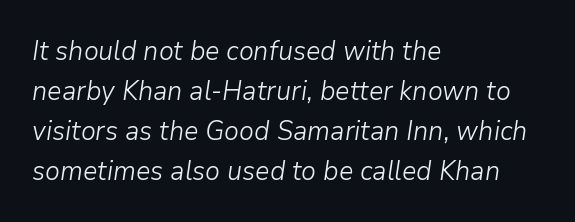
Q: Is the text bold? A: No.
Q: Is the text italic (slanted)? A: Yes, it leans right by about 9 degrees.
Q: Is the text underlined? A: No.
Q: How is the paragraph aligned? A: Left-aligned.
Q: Is the spacing between letters normal or unusually wide? A: Normal.
Q: Is the spacing between lines tight, normal or loose? A: Normal.
